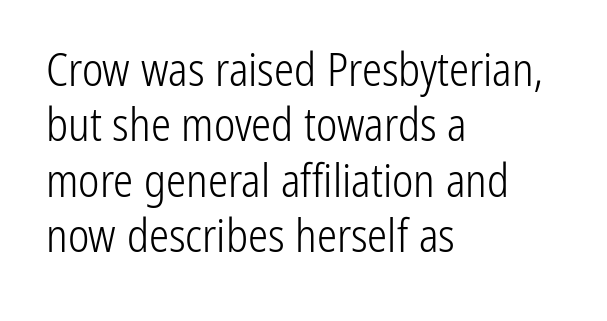
The weight would be labelled regular, book, light, or lighter still. Nobody touched the tracking dial on this one. Note the varied advance widths — an 'i' is clearly narrower than an 'm'. The type family on display is of the sans-serif kind. The foot of each line stays bare and open. This sample uses an upright cut, with every glyph sitting square on the baseline.
